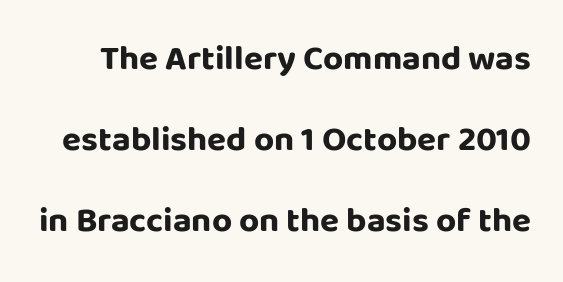
{"serif": "no", "italic": "no", "bold": "yes", "weight": "bold", "width": "normal", "stroke_contrast": "low", "x_height": "large", "monospaced": "no", "underline": "no", "line_spacing": "loose", "line_spacing_ratio": 2.31, "letter_spacing": "normal", "letter_spacing_em": 0.0, "glyph_px": 35}
